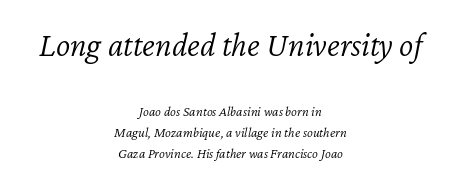
Q: Is the text bold? A: No.
Q: Is the text italic (slanted)? A: Yes, it leans right by about 12 degrees.
Q: Is the text underlined? A: No.
Q: How is the paragraph aligned? A: Centered.
Q: Is the spacing between letters normal or unusually wide? A: Normal.
Q: Is the spacing between lines tight, normal or loose? A: Normal.
Q: Which block of text is set in a larger size, the first (top) or the second (bottom)? A: The first (top) one.
Q: Width (condensed, normal, or wide)? A: Normal.
Q: Stroke contrast? A: Low.
Q: x-height? A: Medium.
Q: Monospaced? A: No.
